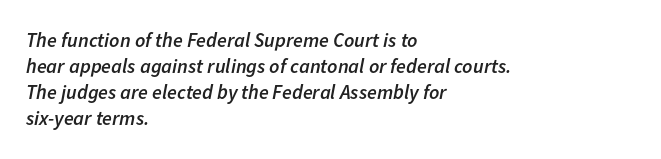
The image shows 20 px text type, italic (leaning right); set left-aligned, normal line spacing (1.3x), normal letter spacing, not underlined.
